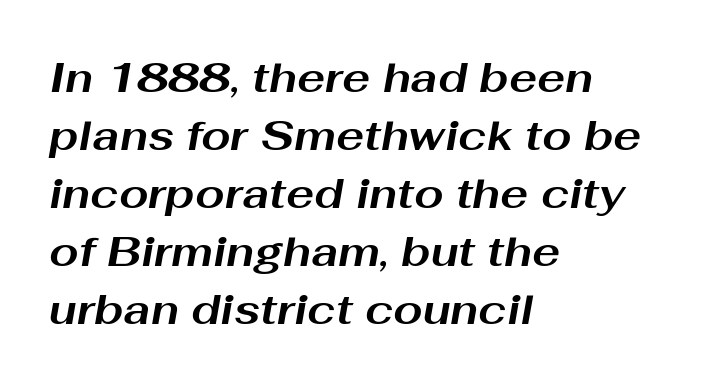
A dark, heavy texture on the line: the type is bold. If you measured baseline to baseline, you'd find a middling distance. These lines are rendered in a variable-pitch font. The compositor pushed each line to the left boundary. No word sits above an underline.
